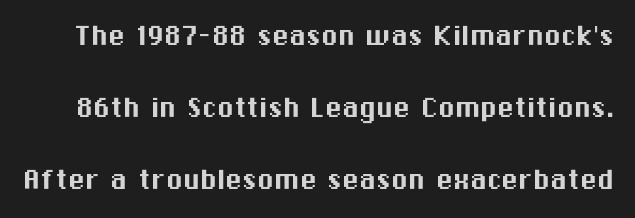
Q: Is the text italic (slanted)? A: No, it is upright.
Q: Is the typeface a serif or a sans-serif typeface? A: Sans-serif.
Q: Is the text underlined? A: No.
Q: Is the spacing between letters normal or unusually wide? A: Normal.
Q: Is the spacing between lines tight, normal or loose? A: Loose.
Q: Width (condensed, normal, or wide)? A: Normal.
Q: Stroke contrast? A: Medium.
Q: x-height? A: Medium.
Q: Monospaced? A: No.
